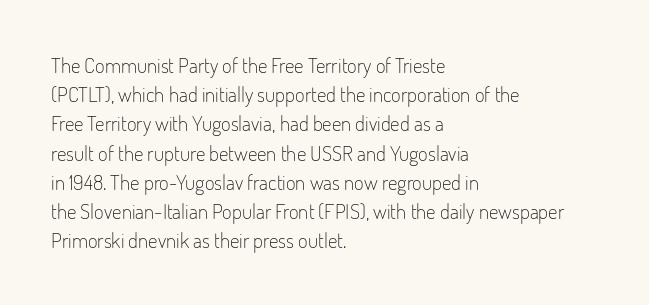
The image shows 21 px text type, upright; set left-aligned, normal line spacing (1.39x), normal letter spacing, not underlined.
